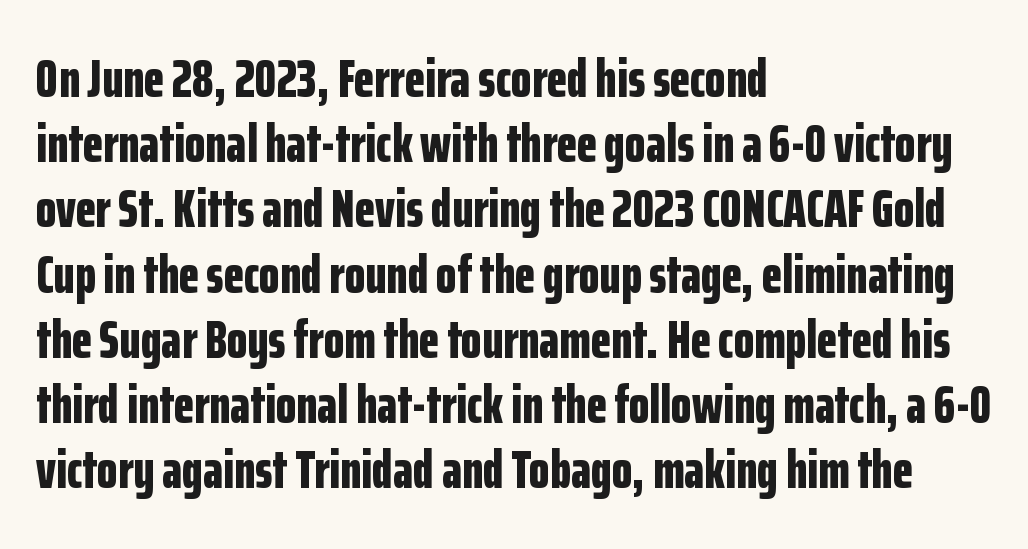
Q: Is the text bold? A: Yes.
Q: Is the text italic (slanted)? A: No, it is upright.
Q: Is the typeface a serif or a sans-serif typeface? A: Sans-serif.
Q: Is the text underlined? A: No.
Q: How is the paragraph aligned? A: Left-aligned.
Q: Is the spacing between letters normal or unusually wide? A: Normal.
Q: Width (condensed, normal, or wide)? A: Condensed.
Q: Stroke contrast? A: Low.
Q: x-height? A: Medium.
Q: Monospaced? A: No.
